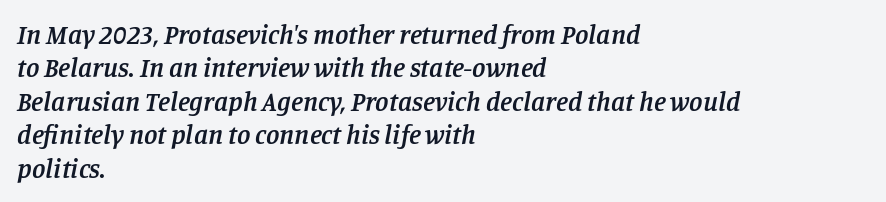
The image shows 27 px text type, italic (leaning right); set left-aligned, line spacing 1.24x, normal letter spacing, not underlined.
